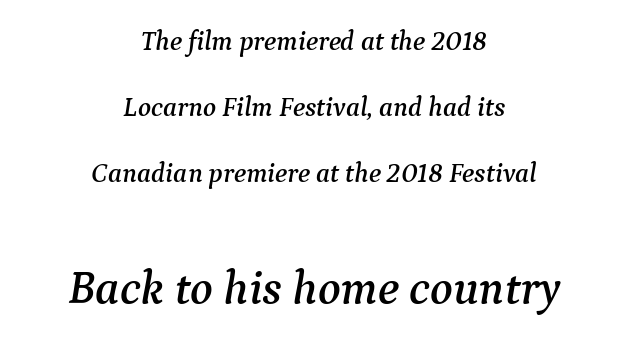
The image shows 47 px serif type, italic (leaning right); set centered, loose line spacing (2.45x), normal letter spacing, not underlined; the second (bottom) block is 1.74x larger; medium stroke contrast and a medium x-height.
